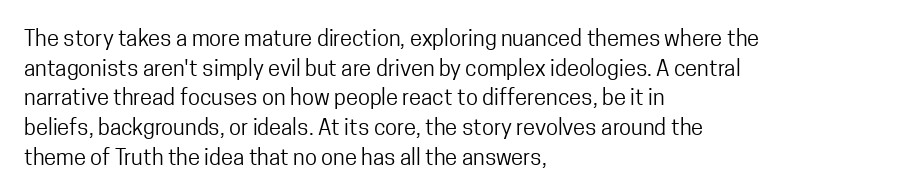
Q: Is the text bold? A: No.
Q: Is the text italic (slanted)? A: No, it is upright.
Q: Is the text underlined? A: No.
Q: How is the paragraph aligned? A: Left-aligned.
Q: Is the spacing between letters normal or unusually wide? A: Normal.
Q: Is the spacing between lines tight, normal or loose? A: Normal.
